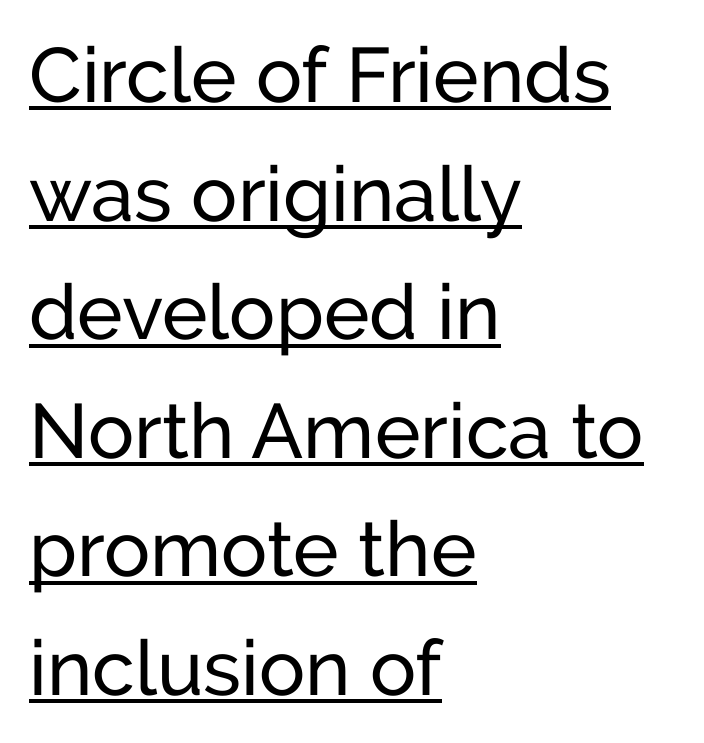
The image shows 77 px regular-weight sans-serif type, upright; set left-aligned, normal line spacing (1.54x), normal letter spacing, underlined; low stroke contrast and a medium x-height.
